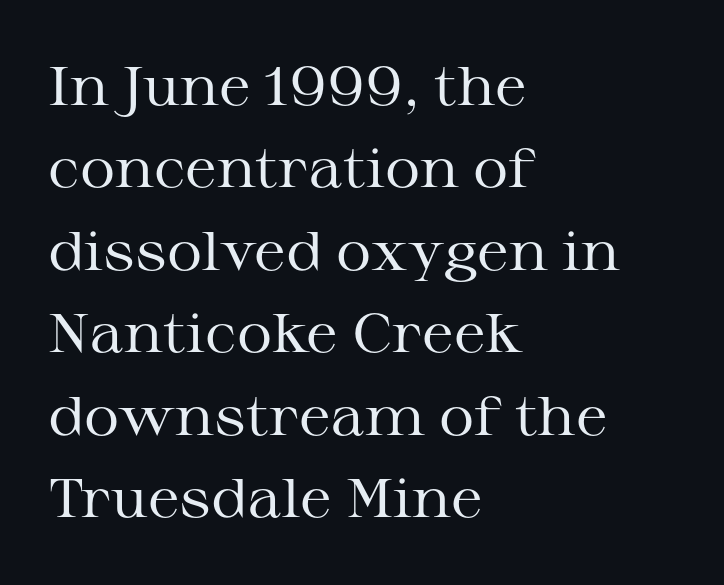
The letters sit at their default tracking, neither squeezed nor spread. The face used here is seriffed, in the tradition of book romans. Visually the block forms a straight wall on the left and a jagged coastline on the right. On a weight scale, this lands at 450 or below. Posture: vertical.
